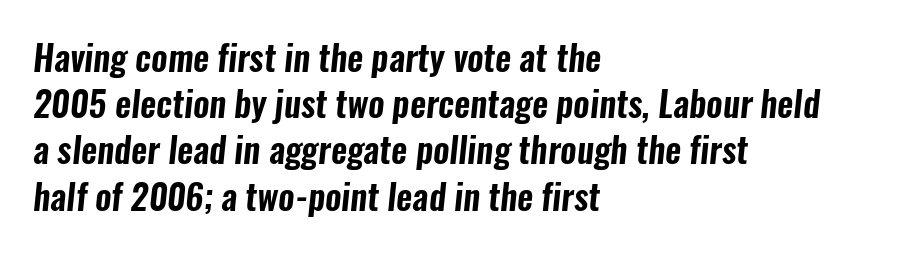
The image shows 35 px condensed sans-serif type; set left-aligned, normal line spacing (1.32x), normal letter spacing, not underlined; low stroke contrast and a medium x-height.
